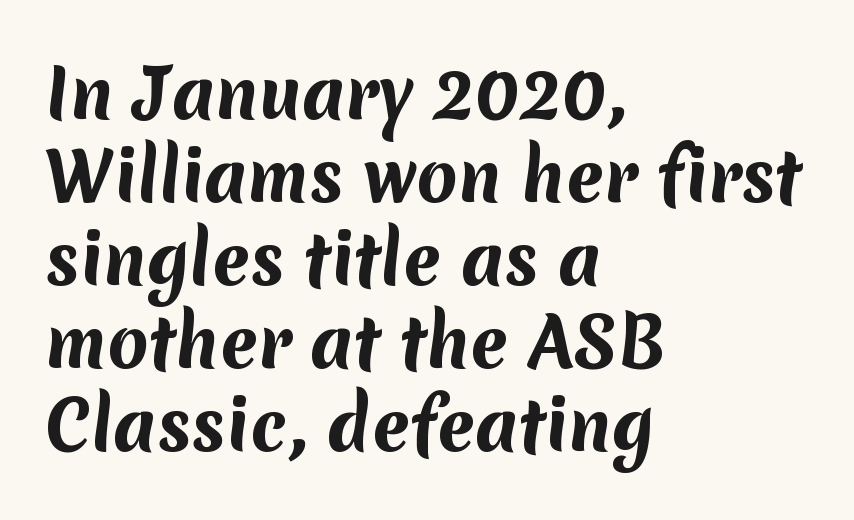
{"serif": "no", "bold": "yes", "weight": "bold", "width": "normal", "stroke_contrast": "medium", "x_height": "medium", "monospaced": "no", "underline": "no", "align": "left", "line_spacing_ratio": 1.24, "letter_spacing": "normal", "letter_spacing_em": 0.0, "glyph_px": 67}
